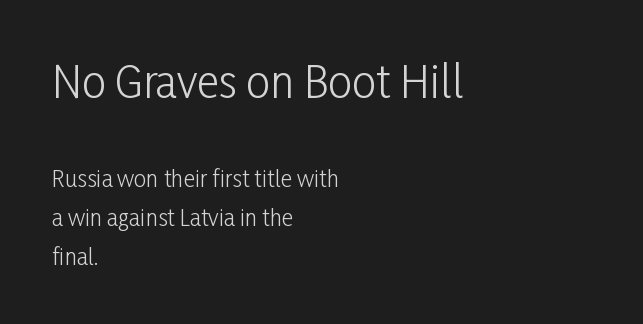
Unbolded letterforms with no extra heft. Look at the bottom of the vertical strokes: they stop flat, with no serifs. Proportional: the letters do not fall into vertical columns. Note: larger setting up top, smaller setting below. The face used here is rendered with its standard letterfit.
